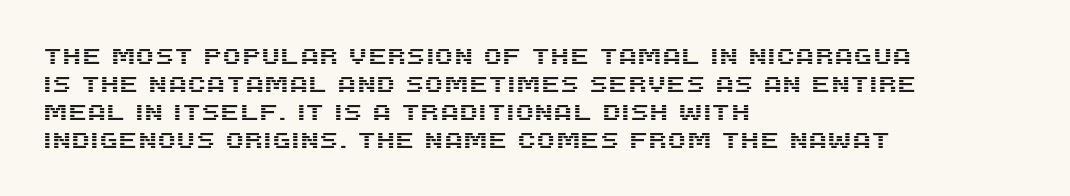
{"italic": "no", "underline": "no", "align": "left", "line_spacing": "normal", "line_spacing_ratio": 1.27, "letter_spacing": "normal", "letter_spacing_em": 0.0, "glyph_px": 22}
